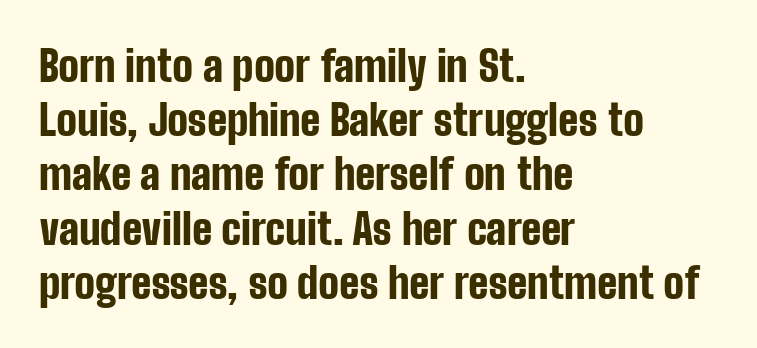
Notice how descenders clear the ascenders below comfortably — that's standard leading. Every character sits straight up, as roman type does. Proportional: the letters do not fall into vertical columns. These lines keep a tight, regular rhythm from letter to letter. Layout note: lines flush left.
